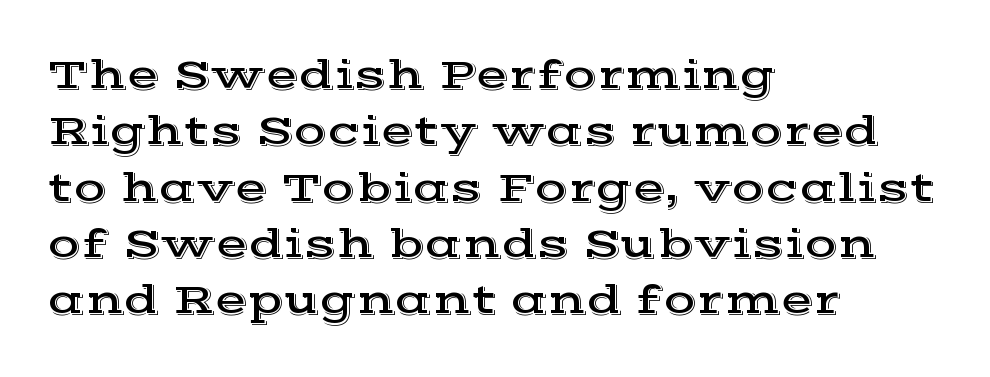
The image shows 43 px wide serif type, upright; set left-aligned, normal line spacing (1.31x), normal letter spacing, not underlined; a medium x-height.
